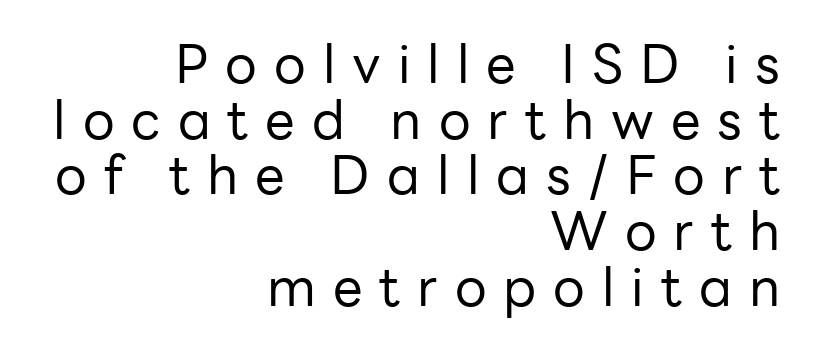
What kind of face is this? One without serifs — a sans. The weight would be labelled regular, book, light, or lighter still. The gap between lines stays unmarked. Notice how the stems are strictly vertical — no italics here. Line endings align vertically; line beginnings do not.
